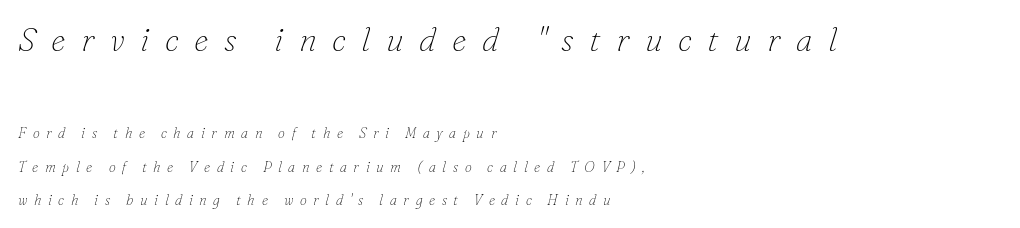
Q: Is the text bold? A: No.
Q: Is the text italic (slanted)? A: Yes, it leans right by about 16 degrees.
Q: Is the typeface a serif or a sans-serif typeface? A: Serif.
Q: Is the text underlined? A: No.
Q: How is the paragraph aligned? A: Left-aligned.
Q: Is the spacing between letters normal or unusually wide? A: Unusually wide.
Q: Is the spacing between lines tight, normal or loose? A: Loose.
Q: Which block of text is set in a larger size, the first (top) or the second (bottom)? A: The first (top) one.
Q: Width (condensed, normal, or wide)? A: Normal.
Q: Stroke contrast? A: Low.
Q: x-height? A: Small.
Q: Monospaced? A: No.
